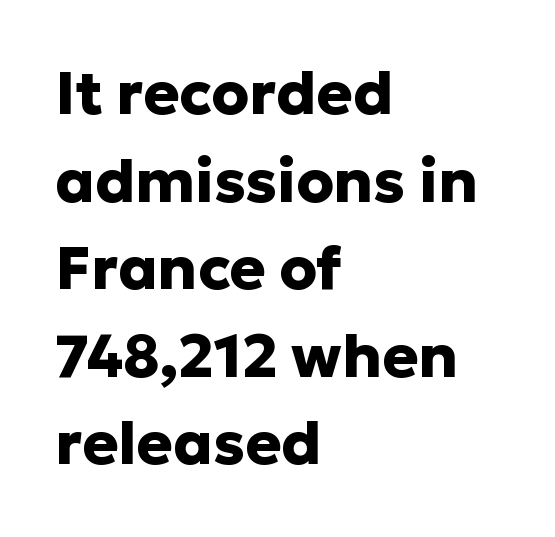
Leading: standard. What stands out about the letter spacing? Nothing — it is the standard amount. This is the regular roman posture of the typeface. The rendering uses natural spacing where letterforms have individual widths.
